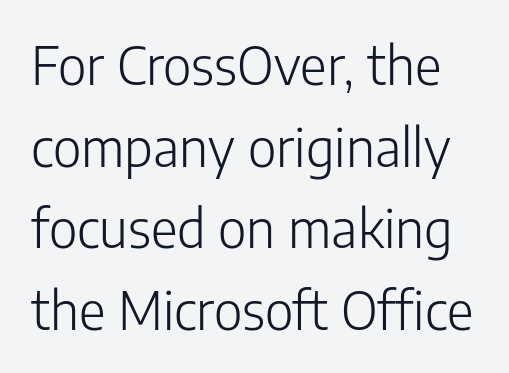
Compared with typical paragraphs, the rows here are spaced about the same. Regarding serifs, this sample does without them. Descender tails drop into unmarked territory. Do the characters align in a grid? No, the font is proportional. Vertical strokes here are truly vertical.
